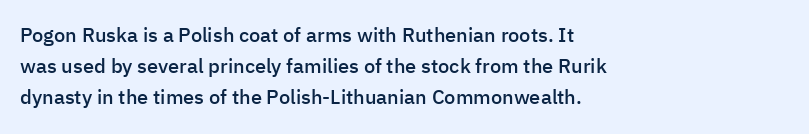
{"italic": "no", "bold": "semi", "underline": "no", "align": "left", "line_spacing": "normal", "line_spacing_ratio": 1.56, "letter_spacing": "normal", "letter_spacing_em": 0.0, "glyph_px": 20}
